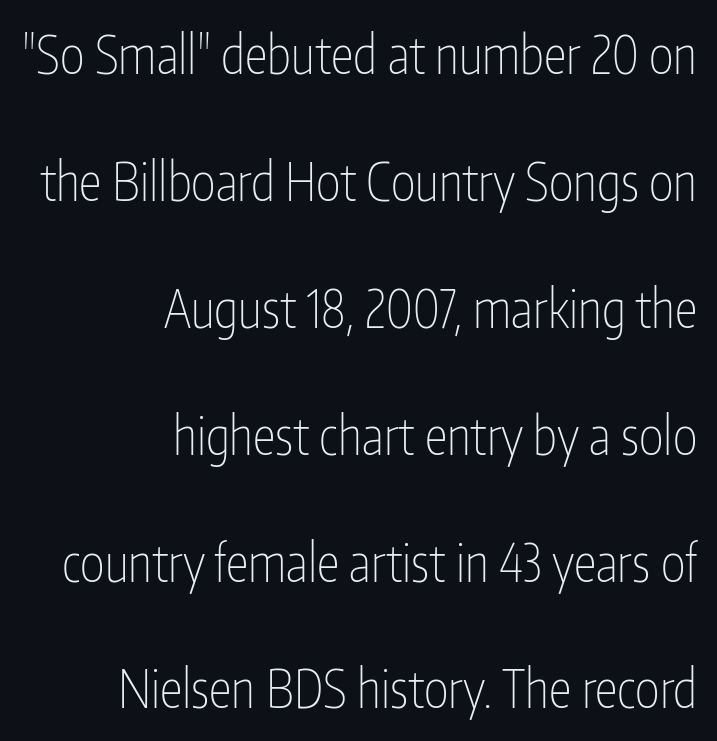
Q: Is the text bold? A: No.
Q: Is the text italic (slanted)? A: No, it is upright.
Q: Is the typeface a serif or a sans-serif typeface? A: Sans-serif.
Q: Is the text underlined? A: No.
Q: How is the paragraph aligned? A: Right-aligned.
Q: Is the spacing between letters normal or unusually wide? A: Normal.
Q: Is the spacing between lines tight, normal or loose? A: Loose.
Q: Width (condensed, normal, or wide)? A: Condensed.
Q: Stroke contrast? A: Low.
Q: x-height? A: Medium.
Q: Monospaced? A: No.
